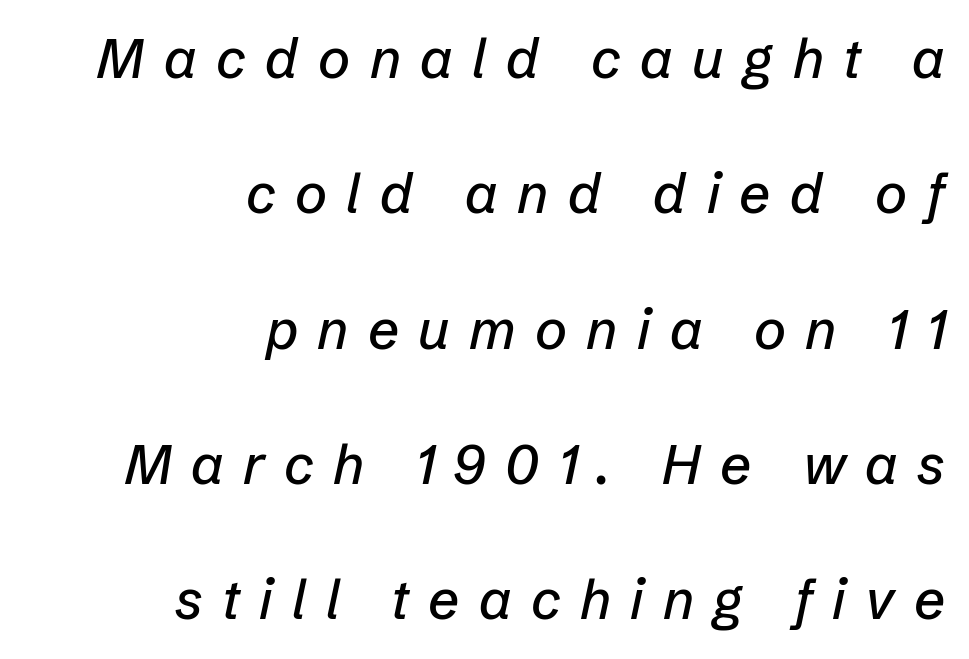
Q: Is the text italic (slanted)? A: Yes, it leans right by about 12 degrees.
Q: Is the text underlined? A: No.
Q: How is the paragraph aligned? A: Right-aligned.
Q: Is the spacing between letters normal or unusually wide? A: Unusually wide.
Q: Is the spacing between lines tight, normal or loose? A: Loose.
Q: Width (condensed, normal, or wide)? A: Normal.
Q: Stroke contrast? A: Low.
Q: x-height? A: Medium.
Q: Monospaced? A: No.
